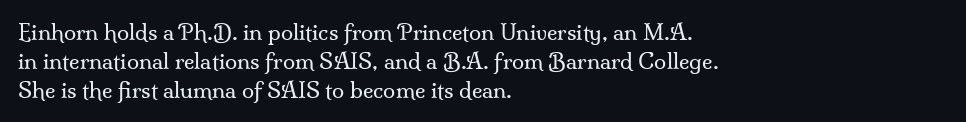
{"italic": "no", "bold": "no", "underline": "no", "align": "left", "line_spacing": "normal", "line_spacing_ratio": 1.31, "letter_spacing": "normal", "letter_spacing_em": 0.0, "glyph_px": 22}
